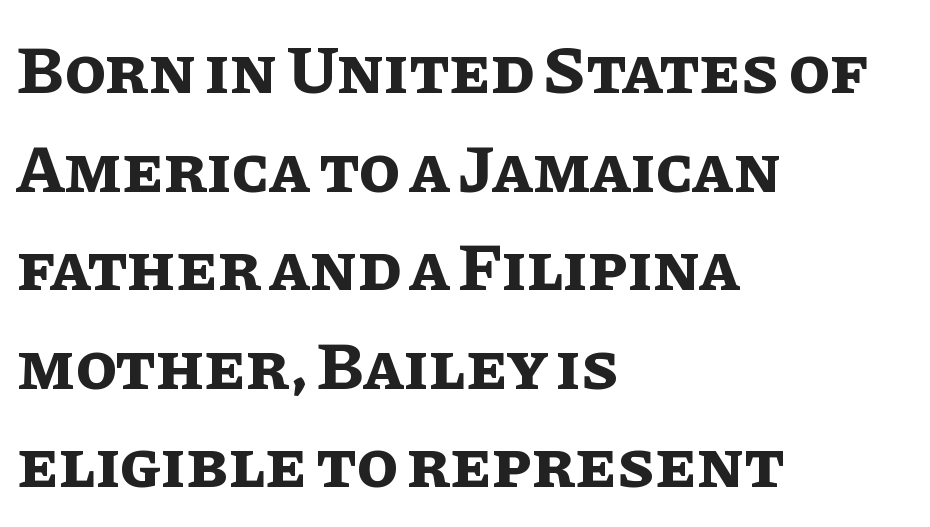
Q: Is the text bold? A: Yes.
Q: Is the text italic (slanted)? A: No, it is upright.
Q: Is the text underlined? A: No.
Q: How is the paragraph aligned? A: Left-aligned.
Q: Is the spacing between letters normal or unusually wide? A: Normal.
Q: Is the spacing between lines tight, normal or loose? A: Normal.
Q: Width (condensed, normal, or wide)? A: Normal.
Q: Stroke contrast? A: Low.
Q: x-height? A: Large.
Q: Monospaced? A: No.
